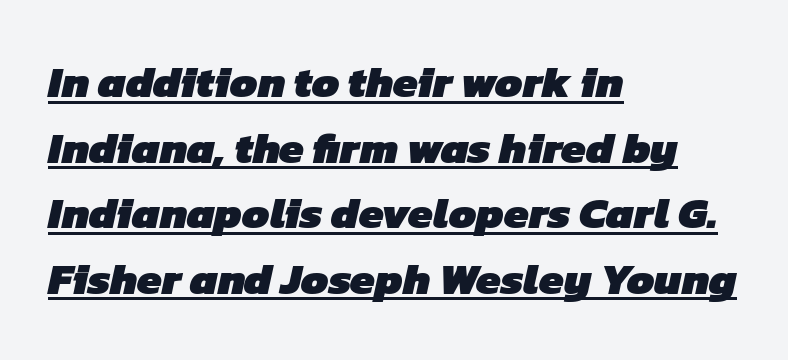
The image shows 44 px heavy sans-serif type; set left-aligned, normal line spacing (1.49x), normal letter spacing, underlined; low stroke contrast and a medium x-height.
